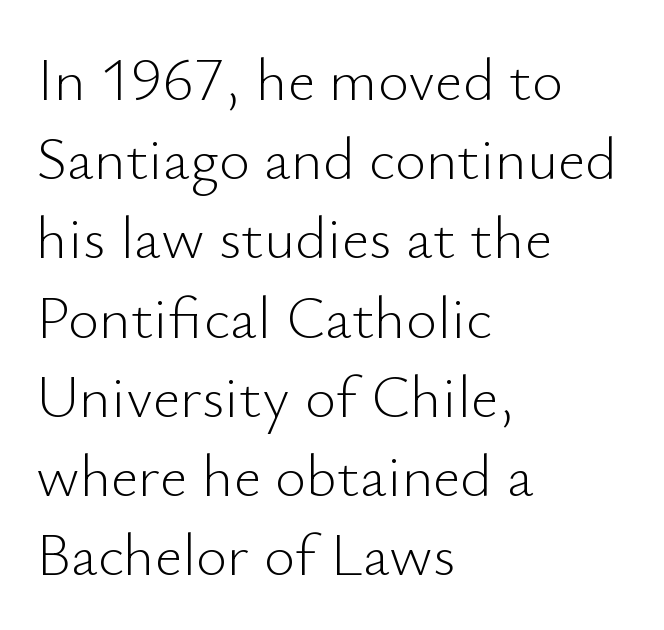
The image shows 60 px light sans-serif type, upright; set left-aligned, normal line spacing (1.32x), normal letter spacing, not underlined; low stroke contrast and a small x-height.
